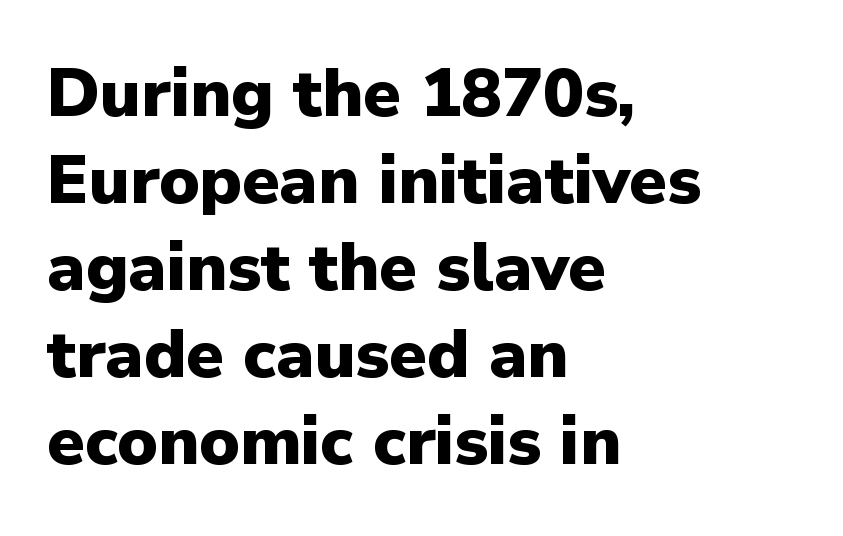
{"serif": "no", "italic": "no", "bold": "yes", "weight": "heavy", "width": "normal", "stroke_contrast": "low", "x_height": "medium", "monospaced": "no", "underline": "no", "align": "left", "line_spacing": "normal", "line_spacing_ratio": 1.28, "letter_spacing": "normal", "letter_spacing_em": 0.0, "glyph_px": 68}
